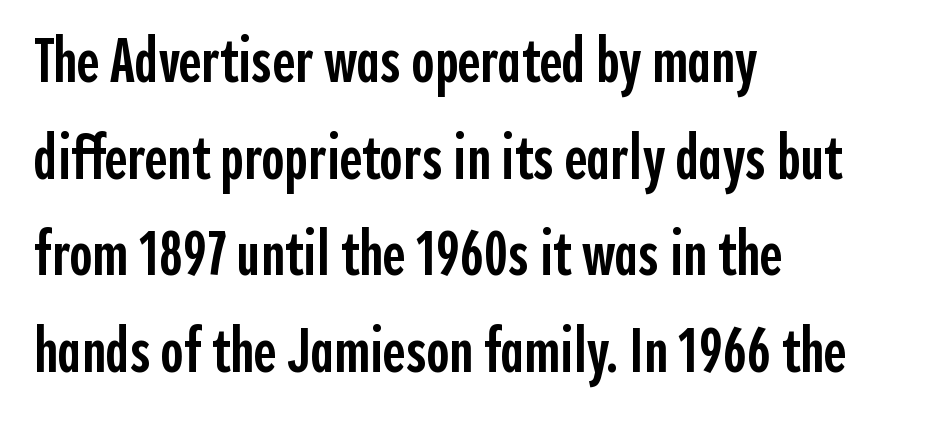
The image shows 62 px semibold, condensed sans-serif type, upright; set left-aligned, normal line spacing (1.56x), normal letter spacing, not underlined; a medium x-height.
